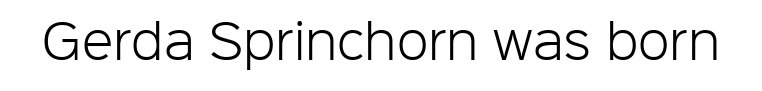
The image shows 46 px light sans-serif type, upright; set normal letter spacing, not underlined; low stroke contrast and a medium x-height.
